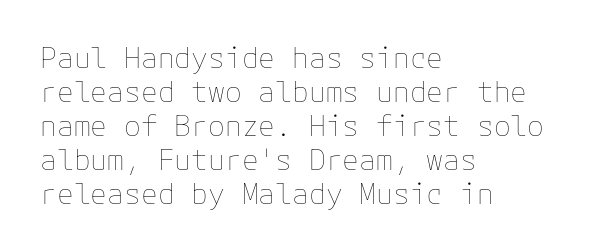
Stroke mass is kept to a normal reading level or below. Upright lettering throughout. No word sits above an underline. This rendering uses left alignment, leaving the right contour irregular. Is the letter spacing exaggerated? No — it looks like the ordinary default.
